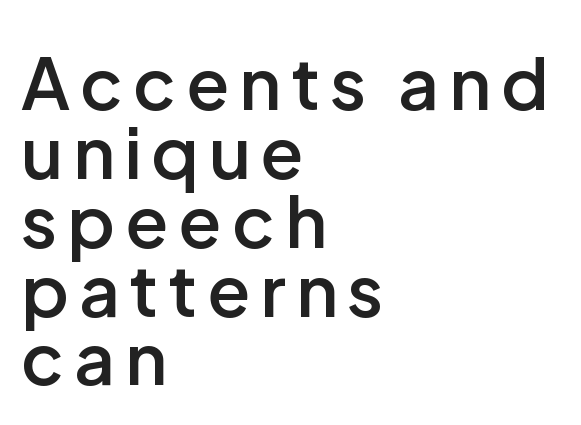
Q: Is the text bold? A: Semi-bold.
Q: Is the text italic (slanted)? A: No, it is upright.
Q: Is the typeface a serif or a sans-serif typeface? A: Sans-serif.
Q: Is the text underlined? A: No.
Q: How is the paragraph aligned? A: Left-aligned.
Q: Is the spacing between lines tight, normal or loose? A: Tight.
Q: Width (condensed, normal, or wide)? A: Normal.
Q: Stroke contrast? A: Low.
Q: x-height? A: Medium.
Q: Monospaced? A: No.
